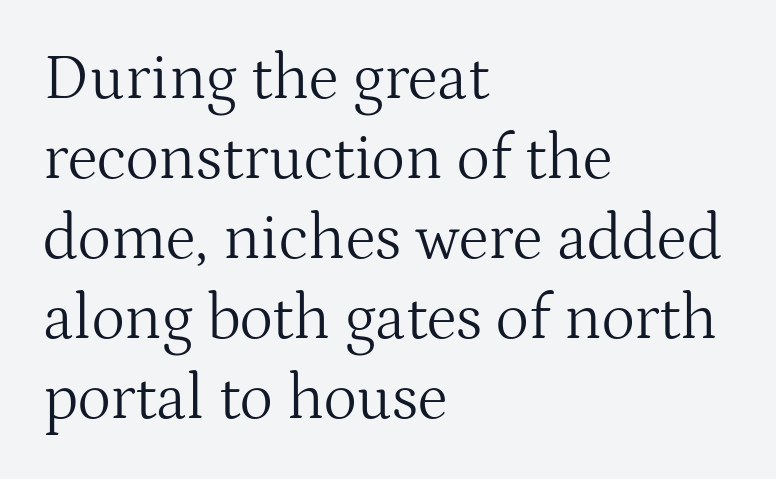
The image shows 64 px light serif type, upright; set left-aligned, normal line spacing (1.25x), normal letter spacing, not underlined; medium stroke contrast and a medium x-height.
